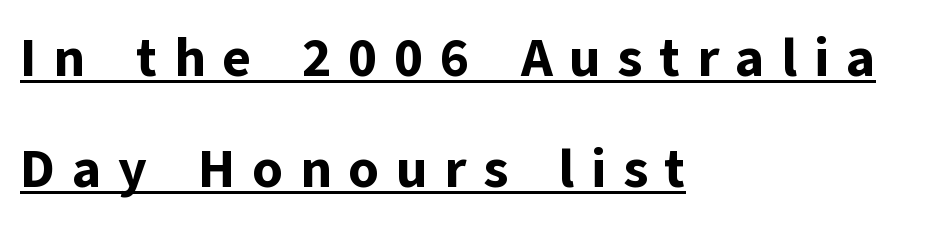
The line-height multiplier appears high, well above default. Character widths vary here, with narrow letters taking less room than wide ones. Check where the strokes stop: nothing finishes them off — pure sans. Glyph-to-glyph distance is far greater than everyday printed text. The ragged edge is on the right, which tells us the setting is flush left.
